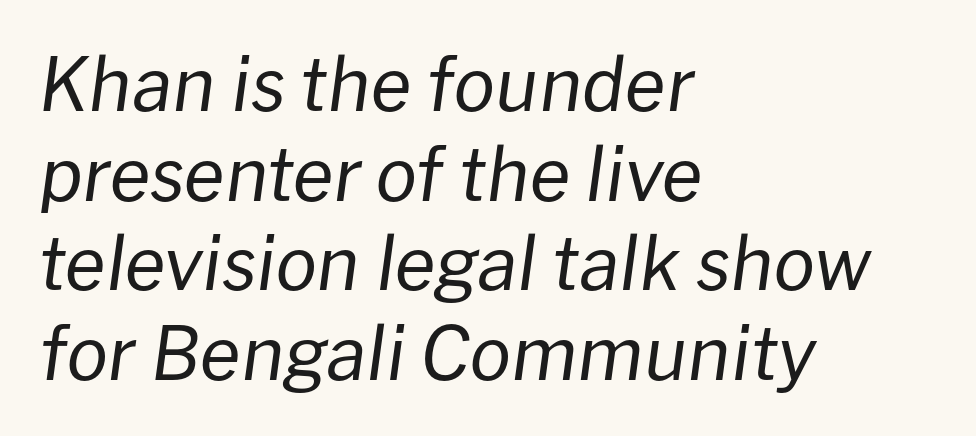
Q: Is the text bold? A: No.
Q: Is the text italic (slanted)? A: Yes, it leans right by about 8 degrees.
Q: Is the text underlined? A: No.
Q: How is the paragraph aligned? A: Left-aligned.
Q: Is the spacing between letters normal or unusually wide? A: Normal.
Q: Width (condensed, normal, or wide)? A: Normal.
Q: Stroke contrast? A: Low.
Q: x-height? A: Medium.
Q: Monospaced? A: No.
